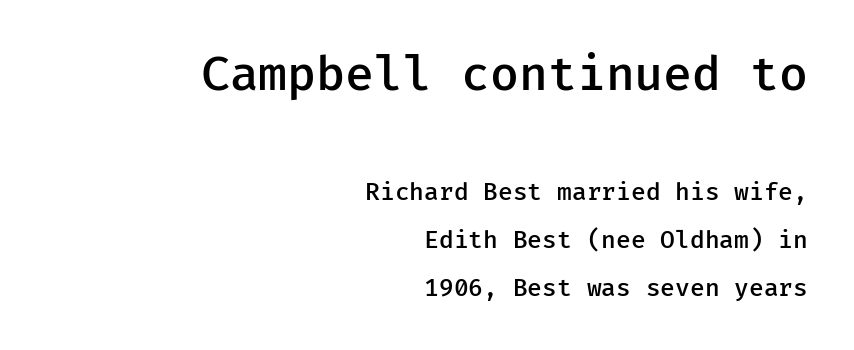
The image shows 47 px semibold sans-serif type, upright; set right-aligned, loose line spacing (1.99x), normal letter spacing, not underlined; the first (top) block is 1.96x larger; low stroke contrast and a medium x-height.
